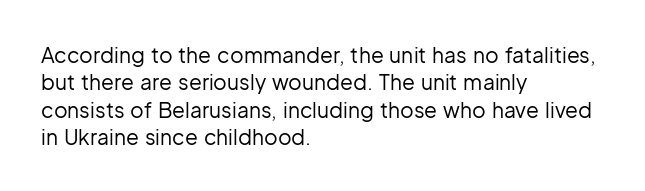
{"italic": "no", "bold": "no", "underline": "no", "align": "left", "line_spacing": "normal", "line_spacing_ratio": 1.3, "letter_spacing": "normal", "letter_spacing_em": 0.0, "glyph_px": 21}
